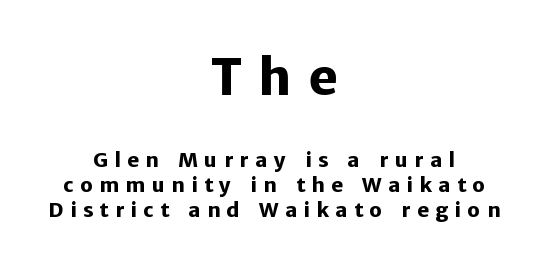
Q: Is the text bold? A: Yes.
Q: Is the text italic (slanted)? A: No, it is upright.
Q: Is the typeface a serif or a sans-serif typeface? A: Sans-serif.
Q: Is the text underlined? A: No.
Q: How is the paragraph aligned? A: Centered.
Q: Is the spacing between letters normal or unusually wide? A: Unusually wide.
Q: Which block of text is set in a larger size, the first (top) or the second (bottom)? A: The first (top) one.
Q: Width (condensed, normal, or wide)? A: Normal.
Q: Stroke contrast? A: Low.
Q: x-height? A: Medium.
Q: Monospaced? A: No.
